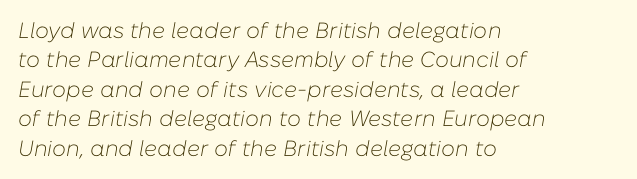
Q: Is the text bold? A: No.
Q: Is the text italic (slanted)? A: Yes, it leans right by about 10 degrees.
Q: Is the text underlined? A: No.
Q: How is the paragraph aligned? A: Left-aligned.
Q: Is the spacing between letters normal or unusually wide? A: Normal.
Q: Is the spacing between lines tight, normal or loose? A: Normal.
